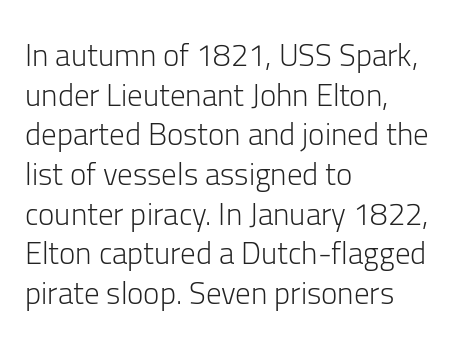
{"serif": "no", "italic": "no", "bold": "no", "weight": "light", "width": "normal", "stroke_contrast": "low", "x_height": "medium", "monospaced": "no", "underline": "no", "align": "left", "line_spacing": "normal", "line_spacing_ratio": 1.28, "letter_spacing": "normal", "letter_spacing_em": 0.0, "glyph_px": 31}
